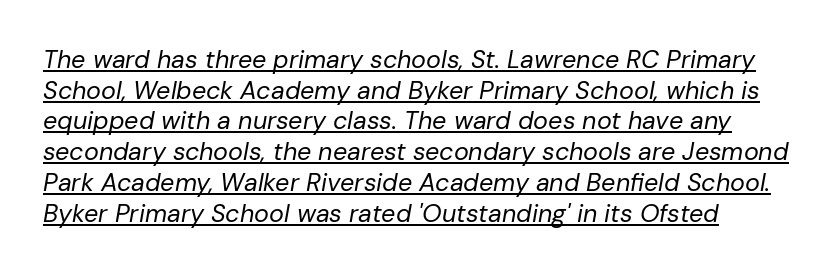
Q: Is the text bold? A: No.
Q: Is the text italic (slanted)? A: Yes, it leans right by about 10 degrees.
Q: Is the text underlined? A: Yes.
Q: How is the paragraph aligned? A: Left-aligned.
Q: Is the spacing between letters normal or unusually wide? A: Normal.
